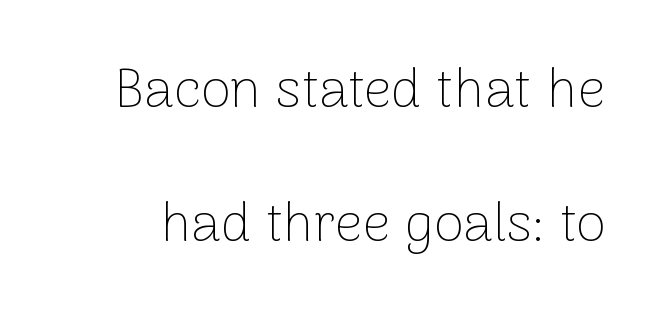
Q: Is the text bold? A: No.
Q: Is the text italic (slanted)? A: No, it is upright.
Q: Is the typeface a serif or a sans-serif typeface? A: Sans-serif.
Q: Is the text underlined? A: No.
Q: Is the spacing between letters normal or unusually wide? A: Normal.
Q: Is the spacing between lines tight, normal or loose? A: Loose.
Q: Width (condensed, normal, or wide)? A: Normal.
Q: Stroke contrast? A: Low.
Q: x-height? A: Medium.
Q: Monospaced? A: No.
